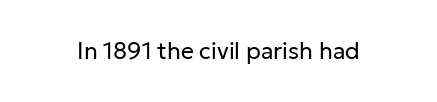
The type is set solid horizontally, with unmodified tracking. Words float on clear page, feet unadorned. A quiet, ordinary-to-light weight characterises the typeface. The type sits square on the baseline with zero lean.
